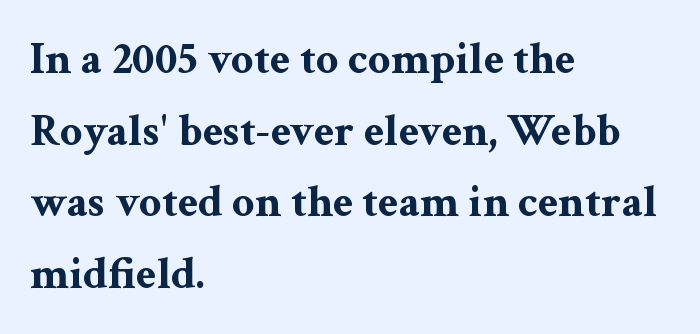
The image shows 45 px bold, wide serif type, upright; set left-aligned, normal line spacing (1.59x), normal letter spacing, not underlined; medium stroke contrast and a medium x-height.
